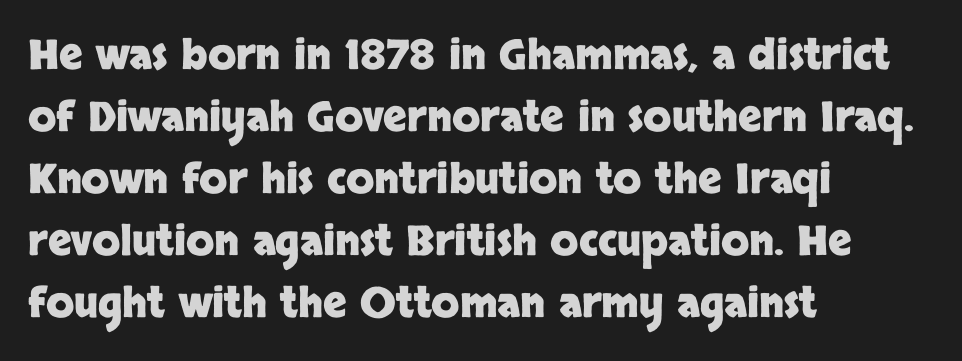
The image shows 41 px heavy sans-serif type, upright; set left-aligned, normal line spacing (1.51x), normal letter spacing, not underlined; low stroke contrast and a large x-height.
